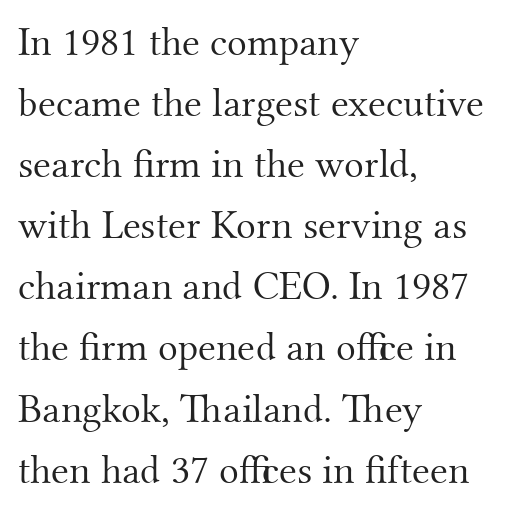
This rendering features lettering with no underline. Casual observation: everything's shoved over to the left. What stands out about the letter spacing? Nothing — it is the standard amount. Regular leading. Serif or sans? Serif — the stroke terminals have little feet.
